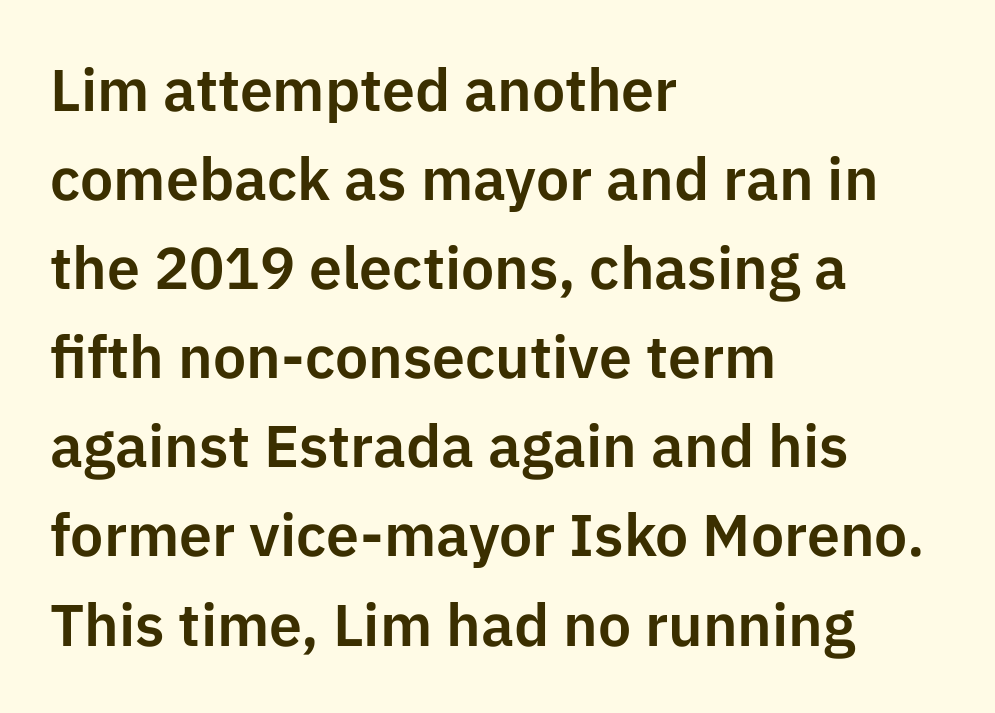
Q: Is the text italic (slanted)? A: No, it is upright.
Q: Is the typeface a serif or a sans-serif typeface? A: Sans-serif.
Q: Is the text underlined? A: No.
Q: How is the paragraph aligned? A: Left-aligned.
Q: Is the spacing between letters normal or unusually wide? A: Normal.
Q: Is the spacing between lines tight, normal or loose? A: Normal.
Q: Width (condensed, normal, or wide)? A: Normal.
Q: Stroke contrast? A: Low.
Q: x-height? A: Medium.
Q: Monospaced? A: No.
